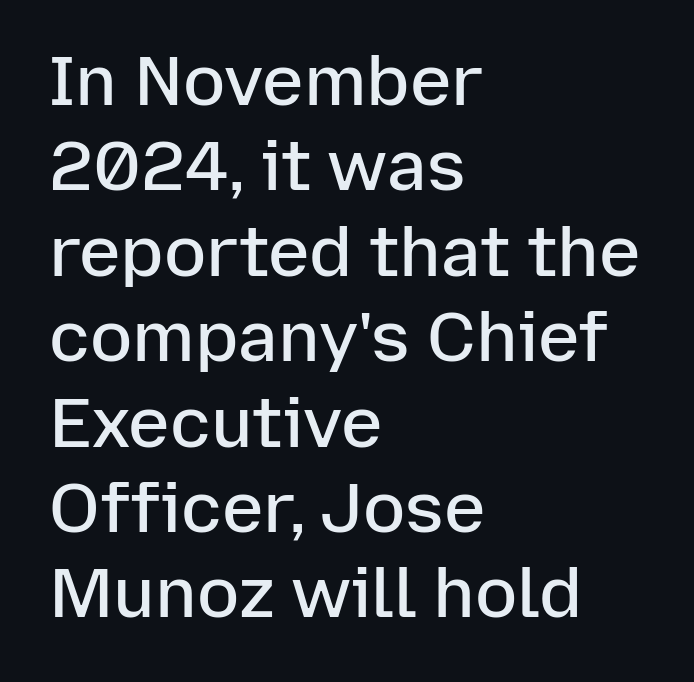
{"serif": "no", "italic": "no", "bold": "semi", "weight": "semibold", "width": "normal", "stroke_contrast": "low", "x_height": "medium", "monospaced": "no", "underline": "no", "align": "left", "line_spacing_ratio": 1.22, "letter_spacing": "normal", "letter_spacing_em": 0.0, "glyph_px": 70}
